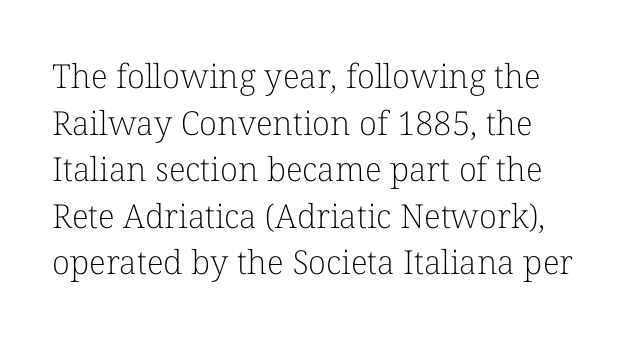
{"serif": "yes", "italic": "no", "bold": "no", "weight": "light", "width": "normal", "stroke_contrast": "low", "x_height": "medium", "monospaced": "no", "underline": "no", "align": "left", "line_spacing": "normal", "line_spacing_ratio": 1.41, "letter_spacing": "normal", "letter_spacing_em": 0.0, "glyph_px": 33}
